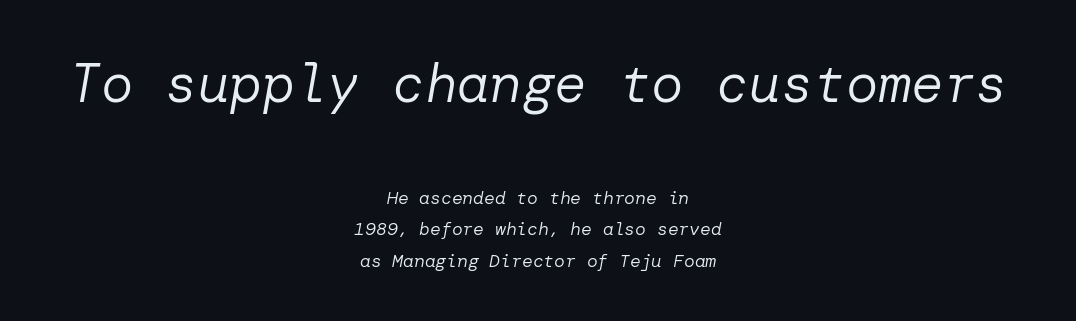
The image shows 54 px regular-weight type, italic (leaning right); set centered, line spacing 1.75x, normal letter spacing, not underlined; the first (top) block is 3.0x larger; low stroke contrast and a medium x-height.
